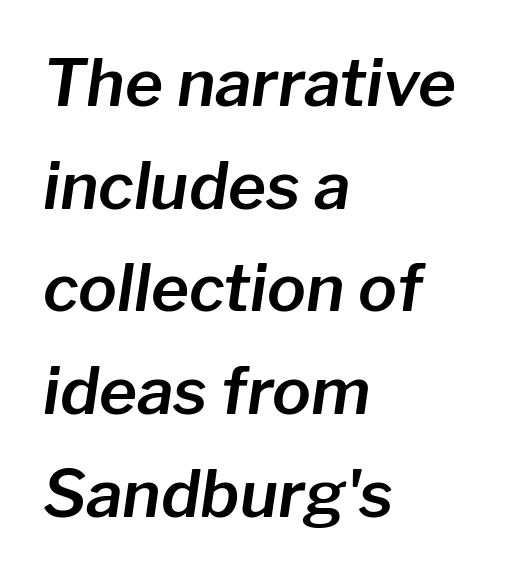
The image shows 65 px text type, italic (leaning right); set left-aligned, normal line spacing (1.58x), normal letter spacing, not underlined; low stroke contrast and a medium x-height.
